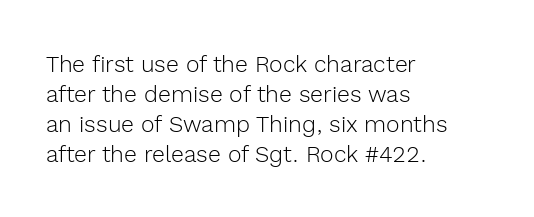
{"italic": "no", "bold": "no", "underline": "no", "align": "left", "line_spacing": "normal", "line_spacing_ratio": 1.31, "letter_spacing": "normal", "letter_spacing_em": 0.0, "glyph_px": 23}
